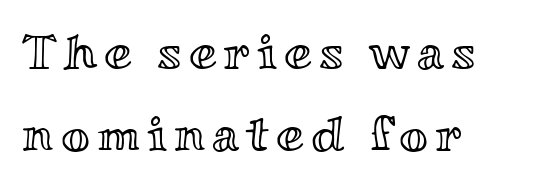
{"italic": "no", "width": "wide", "x_height": "small", "monospaced": "no", "underline": "no", "align": "left", "line_spacing": "normal", "line_spacing_ratio": 1.64, "glyph_px": 50}
